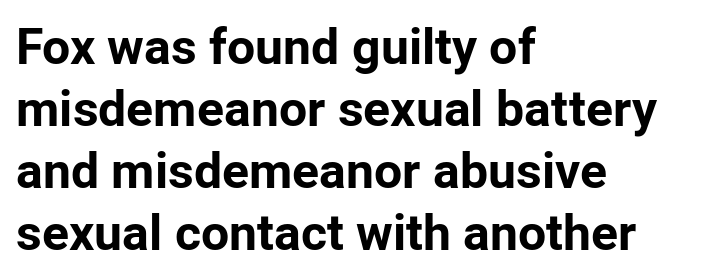
The image shows 50 px bold sans-serif type, upright; set left-aligned, line spacing 1.24x, normal letter spacing, not underlined; low stroke contrast and a medium x-height.
